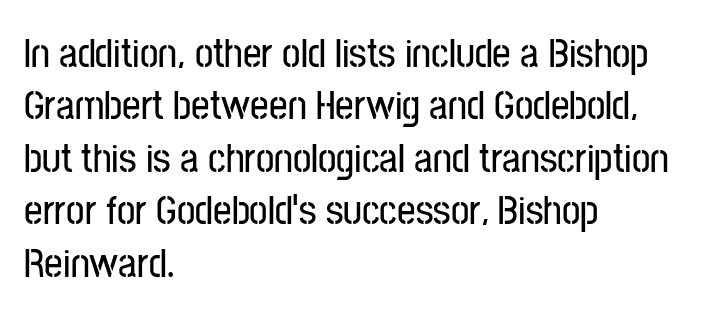
The image shows 41 px condensed sans-serif type, upright; set left-aligned, normal line spacing (1.28x), normal letter spacing, not underlined; low stroke contrast and a medium x-height.
